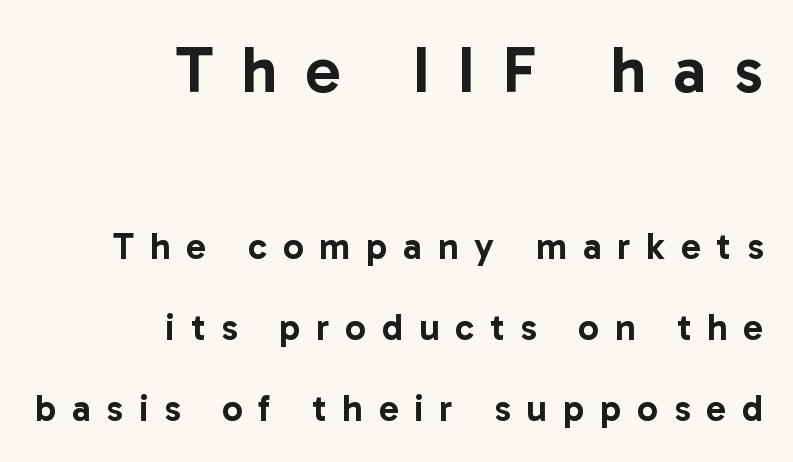
The image shows 65 px sans-serif type, upright; set right-aligned, loose line spacing (2.19x), unusually wide letter spacing (+0.43 em), not underlined; the first (top) block is 1.76x larger; low stroke contrast and a medium x-height.
